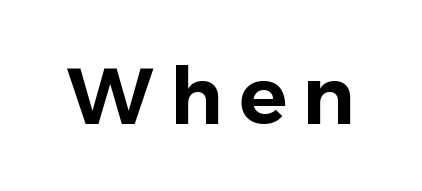
The image shows 79 px sans-serif type, upright; set unusually wide letter spacing (+0.2 em), not underlined; low stroke contrast and a medium x-height.
